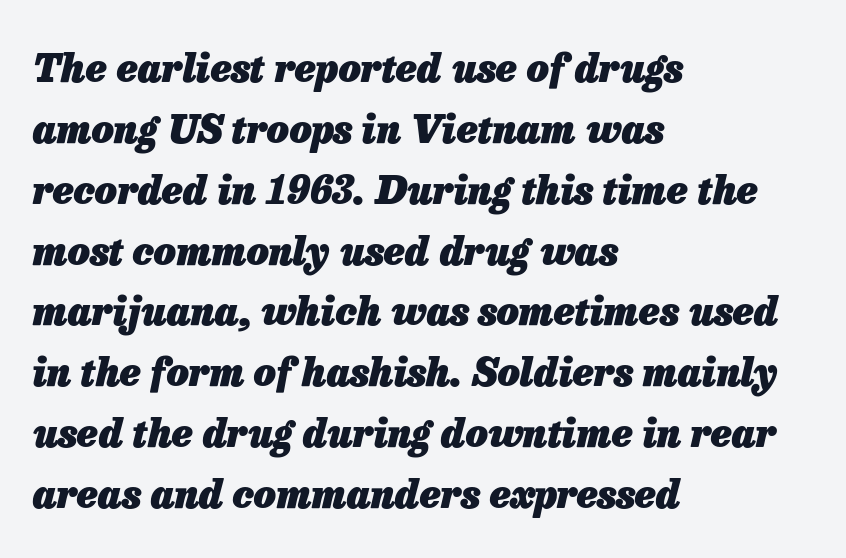
{"italic": "yes", "lean": "right", "slant_degrees": 13, "bold": "yes", "weight": "heavy", "width": "normal", "stroke_contrast": "low", "x_height": "medium", "monospaced": "no", "underline": "no", "align": "left", "line_spacing": "normal", "line_spacing_ratio": 1.56, "letter_spacing": "normal", "letter_spacing_em": 0.0, "glyph_px": 39}
